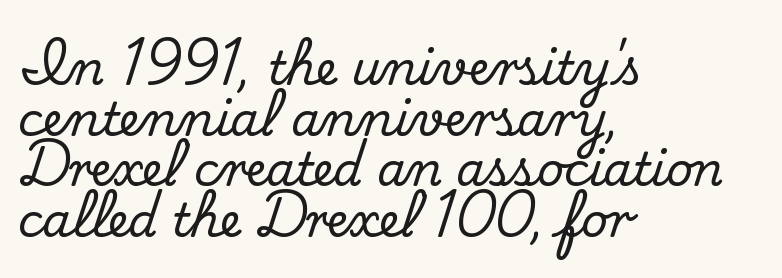
A classic flush-left, rag-right setting is used for this passage. The face used here is proportionally spaced, like ordinary book or web type. Regarding serifs, this sample has them. The horizontal fit of the characters is conventional and even.
